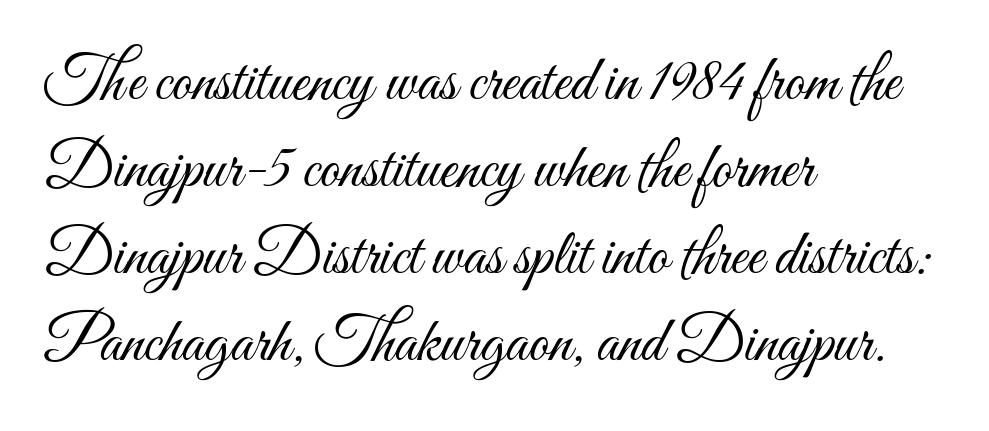
The image shows 64 px light, condensed type; set left-aligned, normal line spacing (1.36x), normal letter spacing, not underlined; medium stroke contrast and a small x-height.
